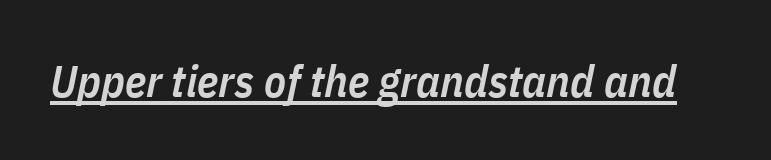
A rule runs beneath these lines of type. The letters are slanted; this is an italic face. The letterforms sit shoulder to shoulder at normal distance. Each letter keeps its own natural width here, so spacing adapts to shape.
